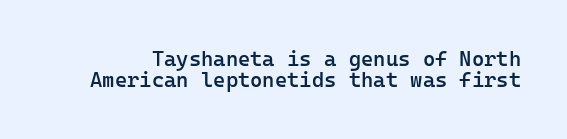
Q: Is the text bold? A: Semi-bold.
Q: Is the text italic (slanted)? A: No, it is upright.
Q: Is the text underlined? A: No.
Q: Is the spacing between letters normal or unusually wide? A: Normal.
Q: Is the spacing between lines tight, normal or loose? A: Tight.
